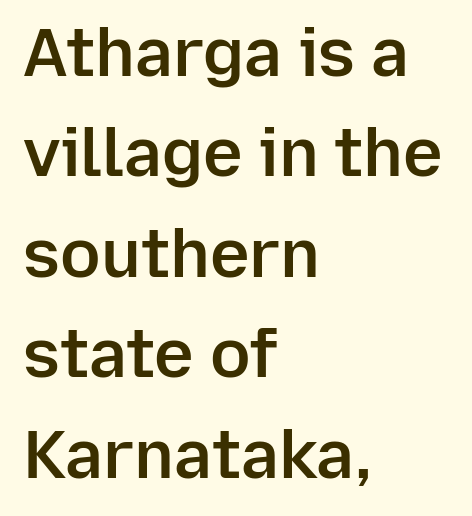
The image shows 67 px semibold sans-serif type, upright; set left-aligned, normal line spacing (1.5x), normal letter spacing, not underlined; low stroke contrast and a medium x-height.
